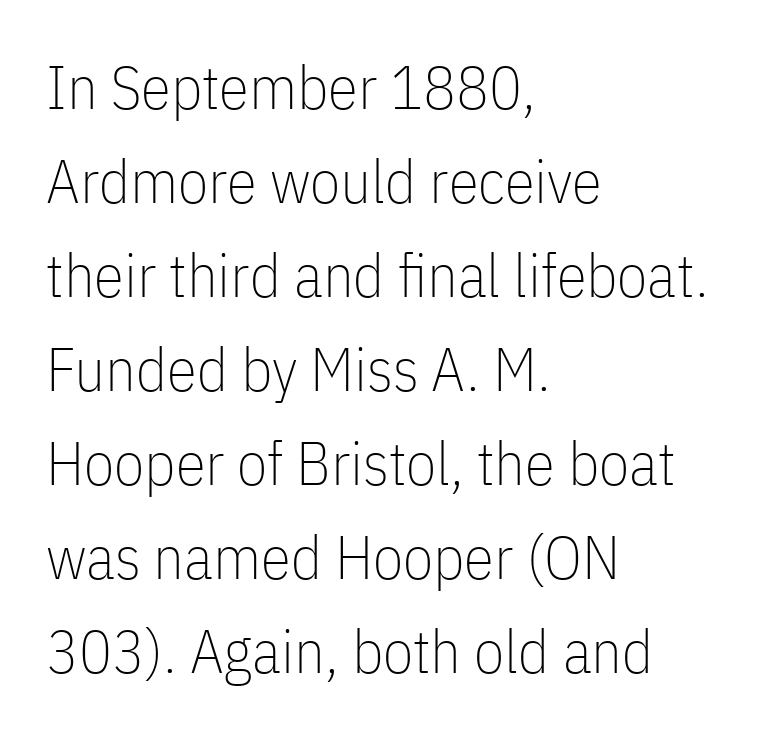
Posture: straight, roman, zero tilt. The passage is arranged the way most books set body copy — flush left. Proportional: the letters do not fall into vertical columns. Type style note: lacks serifs.
